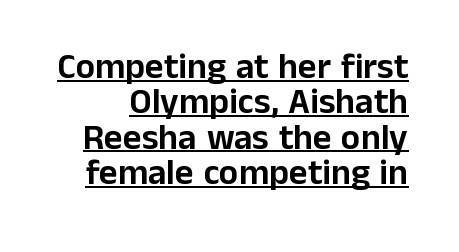
You could not count columns in this text — the font is proportionally spaced. Line spacing here is tight. No extra tracking has been applied to these lines. In terms of letterform style, serifs are entirely absent.
